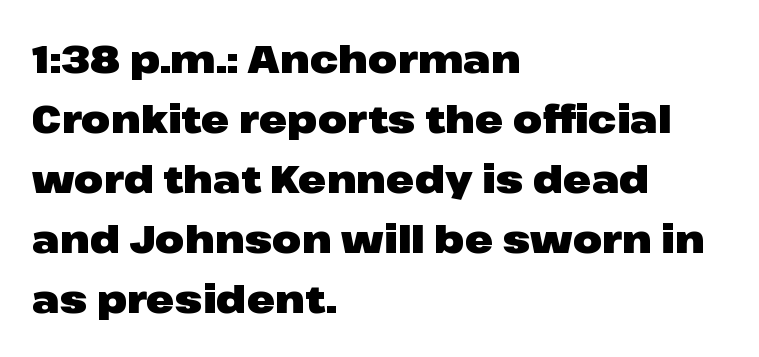
The image shows 38 px heavy, wide sans-serif type, upright; set left-aligned, normal line spacing (1.58x), normal letter spacing, not underlined; low stroke contrast and a medium x-height.
